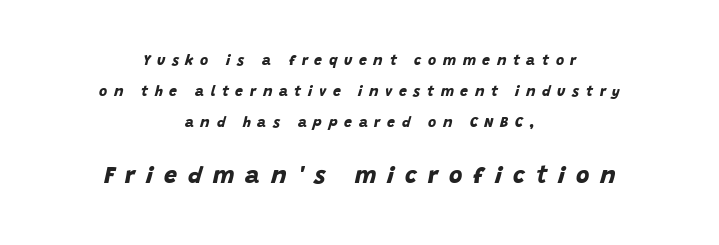
Size contrast runs from small at the top to large at the bottom. The passage shown has open, widely tracked lettering throughout. Each line is balanced around a shared central axis. How would I describe the line gaps? Wide and relaxed.
